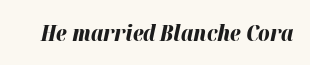
Q: Is the text bold? A: Yes.
Q: Is the text italic (slanted)? A: Yes, it leans right by about 12 degrees.
Q: Is the text underlined? A: No.
Q: Is the spacing between letters normal or unusually wide? A: Normal.
